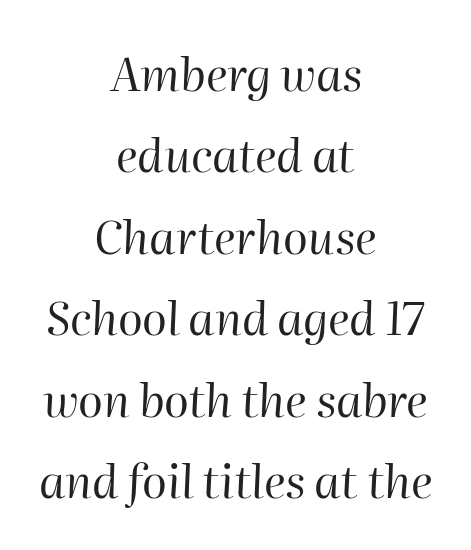
{"italic": "yes", "lean": "right", "slant_degrees": 2, "bold": "no", "weight": "regular", "width": "normal", "stroke_contrast": "high", "x_height": "medium", "monospaced": "no", "underline": "no", "align": "center", "line_spacing_ratio": 1.77, "letter_spacing": "normal", "letter_spacing_em": 0.0, "glyph_px": 46}
